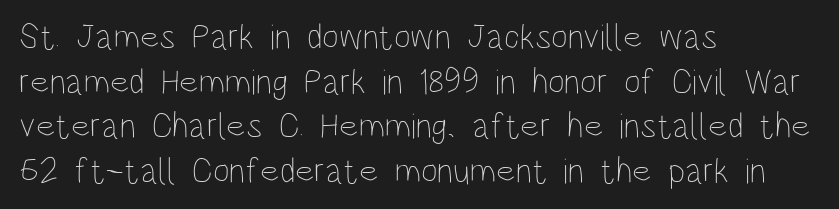
Q: Is the text bold? A: No.
Q: Is the text italic (slanted)? A: No, it is upright.
Q: Is the text underlined? A: No.
Q: How is the paragraph aligned? A: Left-aligned.
Q: Is the spacing between letters normal or unusually wide? A: Normal.
Q: Width (condensed, normal, or wide)? A: Condensed.
Q: Stroke contrast? A: Low.
Q: x-height? A: Large.
Q: Monospaced? A: No.
